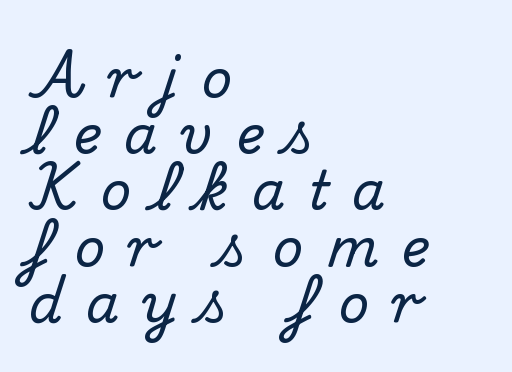
Q: Is the text italic (slanted)? A: Yes.
Q: Is the typeface a serif or a sans-serif typeface? A: Serif.
Q: Is the text underlined? A: No.
Q: How is the paragraph aligned? A: Left-aligned.
Q: Is the spacing between letters normal or unusually wide? A: Unusually wide.
Q: Is the spacing between lines tight, normal or loose? A: Tight.
Q: Width (condensed, normal, or wide)? A: Normal.
Q: Stroke contrast? A: Medium.
Q: x-height? A: Small.
Q: Monospaced? A: No.
